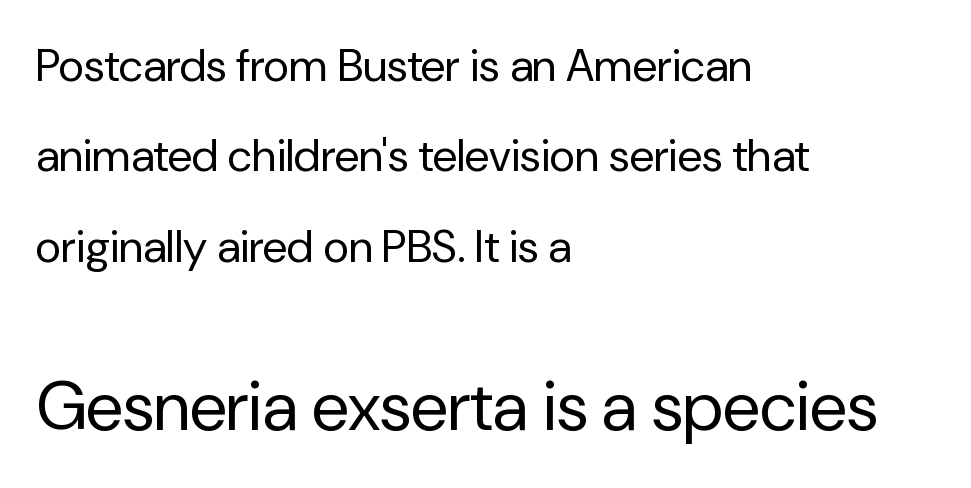
The image shows 68 px regular-weight sans-serif type, upright; set left-aligned, loose line spacing (2.01x), normal letter spacing, not underlined; the second (bottom) block is 1.51x larger; low stroke contrast and a medium x-height.
